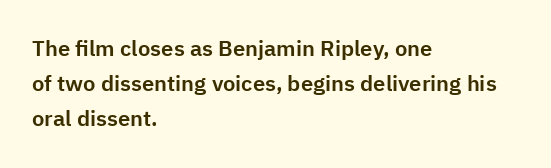
Q: Is the text italic (slanted)? A: No, it is upright.
Q: Is the text underlined? A: No.
Q: How is the paragraph aligned? A: Left-aligned.
Q: Is the spacing between letters normal or unusually wide? A: Normal.
Q: Is the spacing between lines tight, normal or loose? A: Normal.
